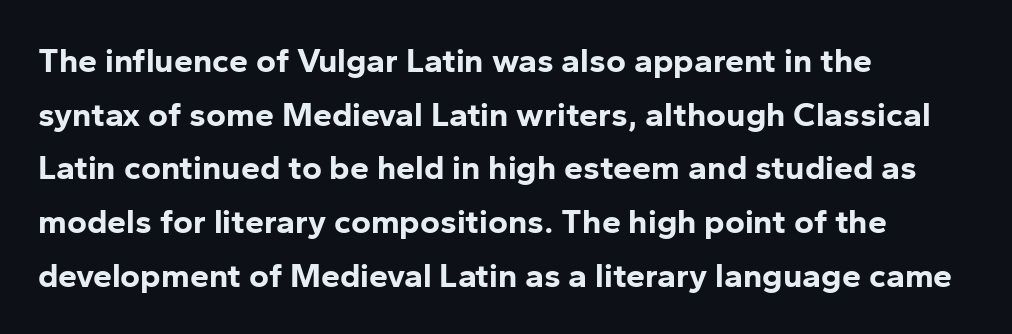
{"serif": "no", "italic": "no", "bold": "yes", "weight": "bold", "width": "normal", "stroke_contrast": "low", "x_height": "medium", "monospaced": "no", "underline": "no", "align": "left", "line_spacing": "normal", "line_spacing_ratio": 1.58, "letter_spacing": "normal", "letter_spacing_em": 0.0, "glyph_px": 34}
